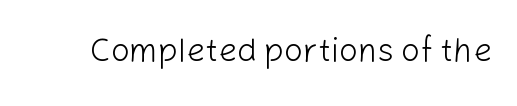
Q: Is the text bold? A: No.
Q: Is the text italic (slanted)? A: No, it is upright.
Q: Is the typeface a serif or a sans-serif typeface? A: Sans-serif.
Q: Is the text underlined? A: No.
Q: Is the spacing between letters normal or unusually wide? A: Normal.
Q: Width (condensed, normal, or wide)? A: Normal.
Q: Stroke contrast? A: Low.
Q: x-height? A: Medium.
Q: Monospaced? A: No.
